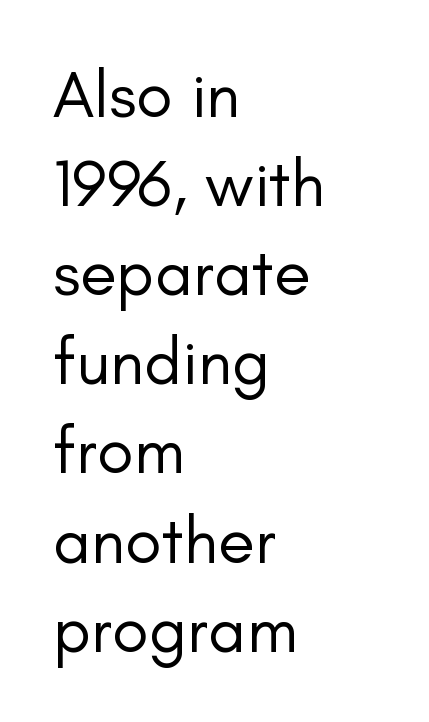
Q: Is the text bold? A: No.
Q: Is the text italic (slanted)? A: No, it is upright.
Q: Is the typeface a serif or a sans-serif typeface? A: Sans-serif.
Q: Is the text underlined? A: No.
Q: How is the paragraph aligned? A: Left-aligned.
Q: Is the spacing between letters normal or unusually wide? A: Normal.
Q: Is the spacing between lines tight, normal or loose? A: Normal.
Q: Width (condensed, normal, or wide)? A: Normal.
Q: Stroke contrast? A: Low.
Q: x-height? A: Small.
Q: Monospaced? A: No.
